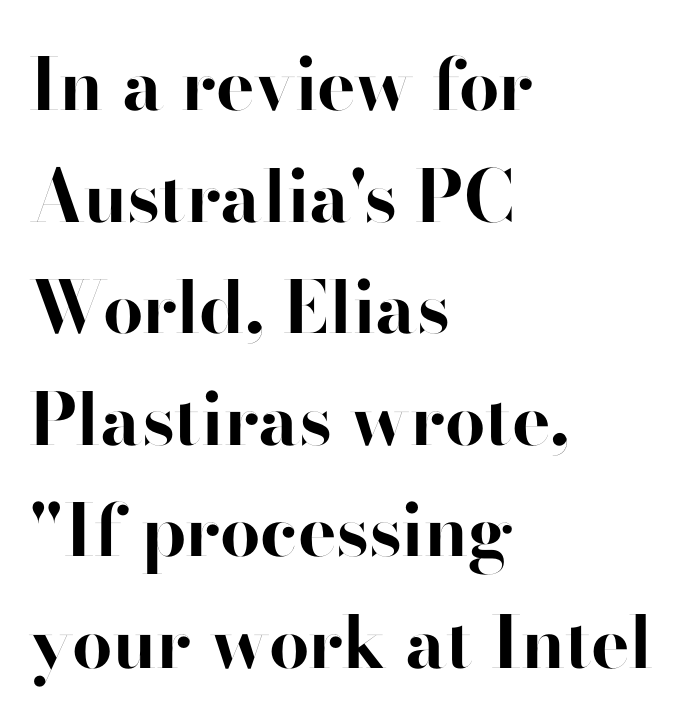
The image shows 72 px bold sans-serif type, upright; set left-aligned, normal line spacing (1.55x), normal letter spacing, not underlined; high stroke contrast and a small x-height.
